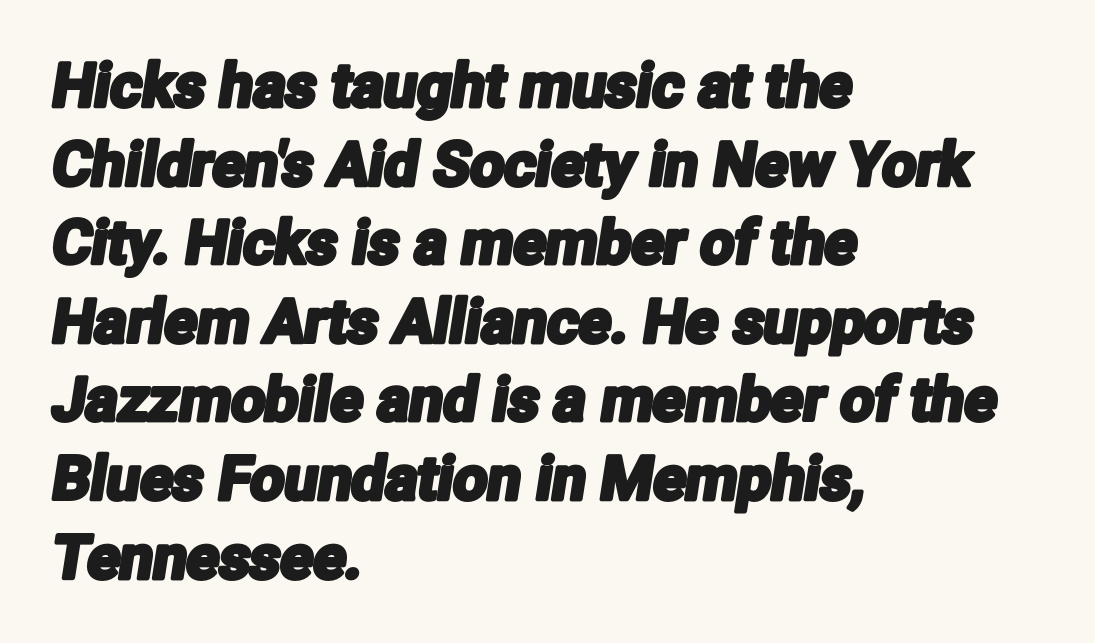
The font family rendered here belongs to the sans-serif group. Here the glyphs are tracked normally, forming tight word shapes. Quick note: interline space is typical. The text block is weighted toward the left margin, trailing off unevenly rightward. The passage shown is typed in a proportional face where columns would drift.
